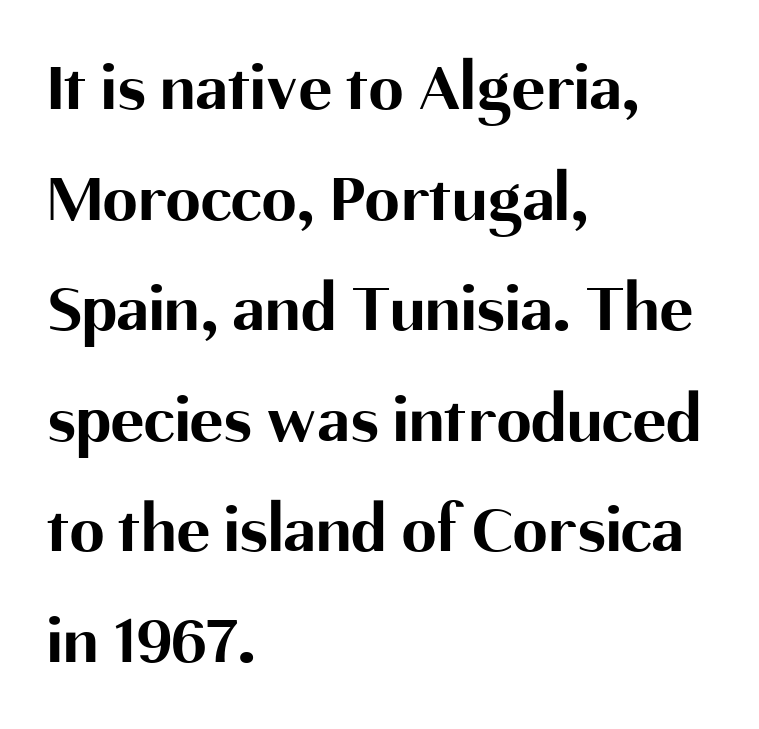
The image shows 70 px bold sans-serif type, upright; set left-aligned, normal line spacing (1.58x), normal letter spacing, not underlined; medium stroke contrast and a medium x-height.
